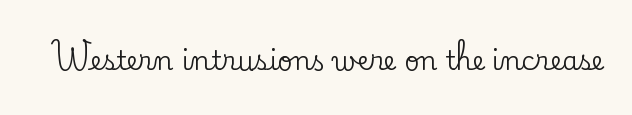
The image shows 26 px text type, upright; set normal letter spacing, not underlined.
